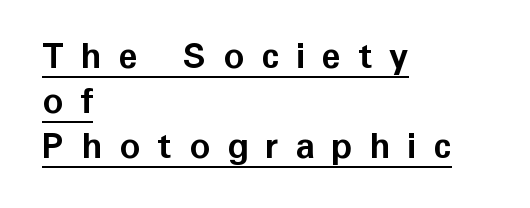
{"serif": "no", "italic": "no", "bold": "yes", "weight": "bold", "width": "normal", "stroke_contrast": "low", "x_height": "medium", "monospaced": "no", "underline": "yes", "align": "left", "line_spacing": "normal", "line_spacing_ratio": 1.29, "letter_spacing": "wide", "letter_spacing_em": 0.48, "glyph_px": 35}
